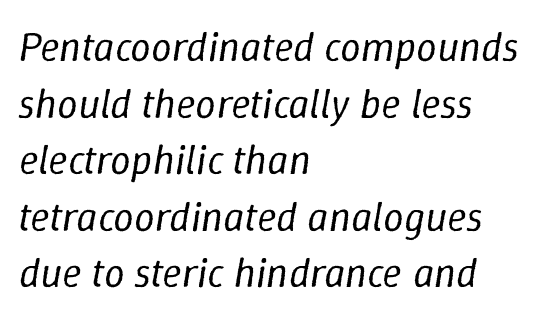
Horizontal alignment here is leftward, the default for most running prose. Regarding leading, the lines here are spaced in the standard way. Tracking here is standard; glyphs follow each other at the usual distance. The letters advance in unequal steps, a hallmark of proportional type. The passage shown is not bold in any degree. The passage shown leans; its letterforms are oblique.
